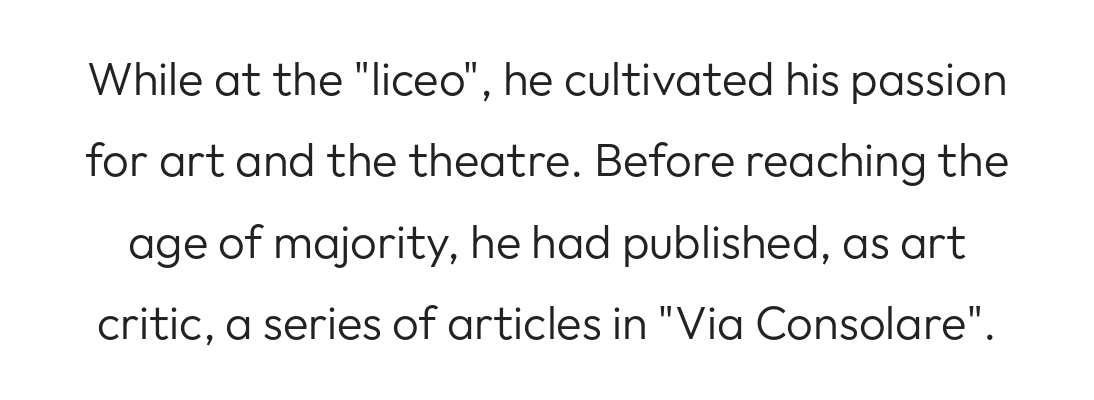
{"serif": "no", "italic": "no", "bold": "no", "weight": "regular", "width": "normal", "stroke_contrast": "low", "x_height": "medium", "monospaced": "no", "underline": "no", "line_spacing_ratio": 1.73, "letter_spacing": "normal", "letter_spacing_em": 0.0, "glyph_px": 47}
